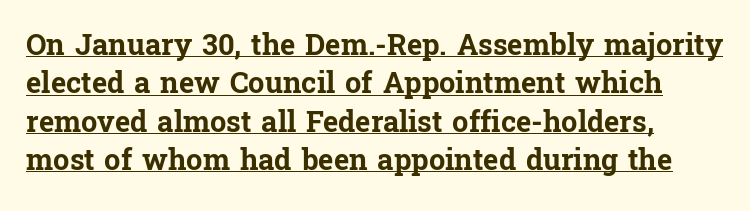
{"serif": "yes", "italic": "no", "bold": "yes", "weight": "bold", "width": "normal", "stroke_contrast": "low", "x_height": "medium", "monospaced": "no", "underline": "yes", "align": "left", "line_spacing": "normal", "line_spacing_ratio": 1.32, "letter_spacing": "normal", "letter_spacing_em": 0.0, "glyph_px": 29}
